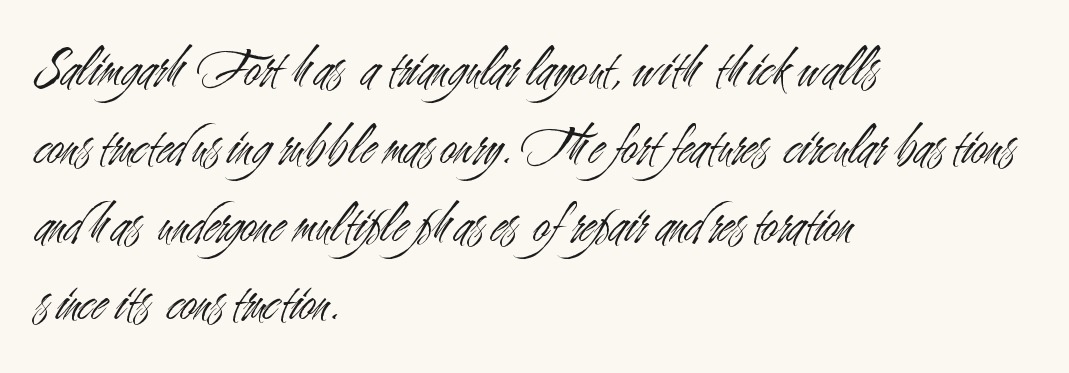
The image shows 57 px light, condensed sans-serif type; set left-aligned, normal line spacing (1.37x), normal letter spacing, not underlined; medium stroke contrast and a small x-height.
